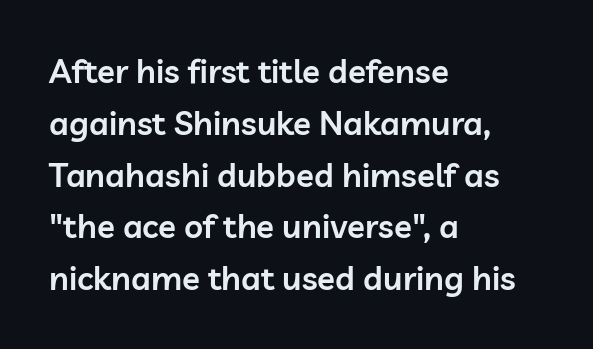
The image shows 33 px semibold sans-serif type, upright; set left-aligned, normal line spacing (1.57x), normal letter spacing, not underlined; low stroke contrast and a medium x-height.
